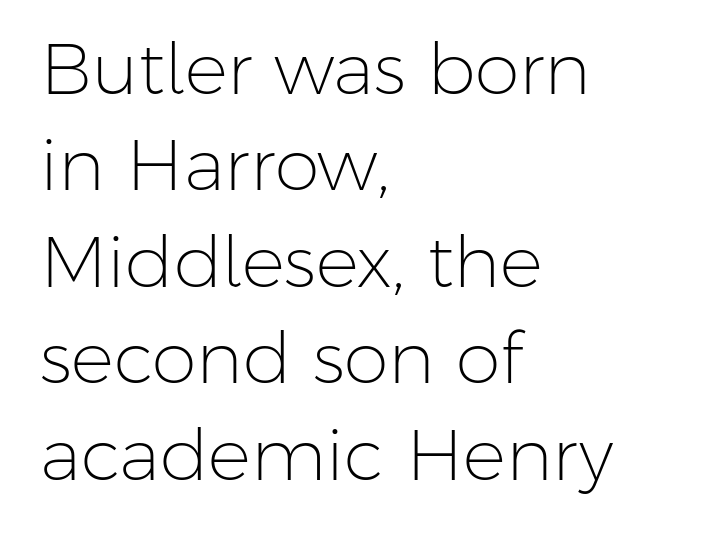
Q: Is the text bold? A: No.
Q: Is the text italic (slanted)? A: No, it is upright.
Q: Is the typeface a serif or a sans-serif typeface? A: Sans-serif.
Q: Is the text underlined? A: No.
Q: How is the paragraph aligned? A: Left-aligned.
Q: Is the spacing between letters normal or unusually wide? A: Normal.
Q: Is the spacing between lines tight, normal or loose? A: Normal.
Q: Width (condensed, normal, or wide)? A: Normal.
Q: Stroke contrast? A: Low.
Q: x-height? A: Medium.
Q: Monospaced? A: No.
